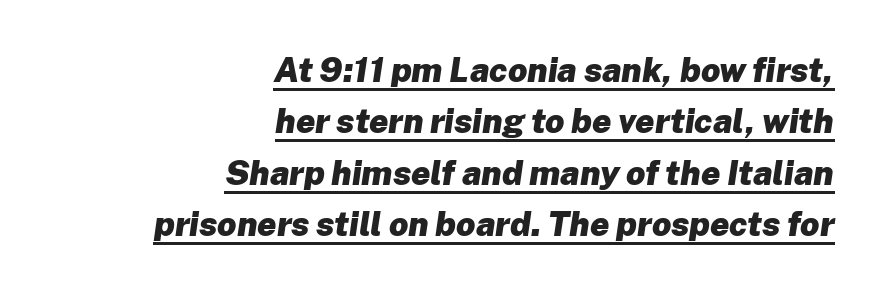
Think of a printed novel: that variable character pitch is what you see here. What decoration does the sample have? An underline. Tracking value appears to be zero — textbook default spacing. Stroke thickness is high; the sample reads as a true bold.
